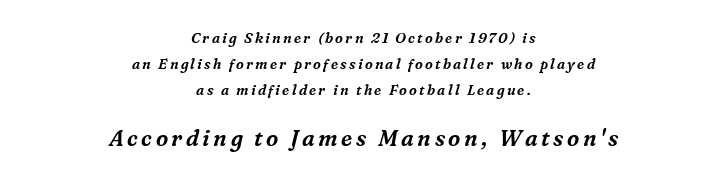
Reading down the block, each line starts at a different indent, mirrored at its end. Visually, the bottom section dominates because its glyphs are scaled up. Unmarked baselines from the first word to the last. You can tell it's italic because the verticals aren't actually vertical.
